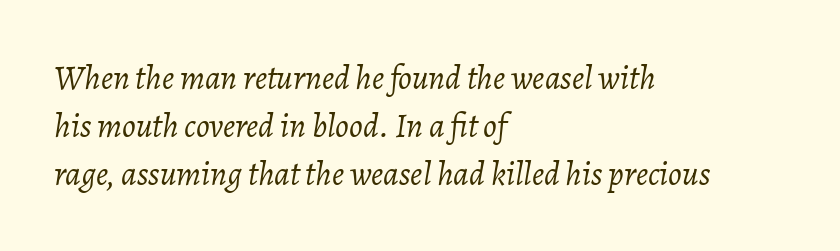
The face looks like a standard text weight, possibly lighter. The block of text has a typical density, with ordinary space between rows. The rendering applies a slant to the glyphs. Only glyphs here, with clear space below each row. These lines are rendered in a variable-pitch font. Words appear dense and cohesive because spacing is normal.
